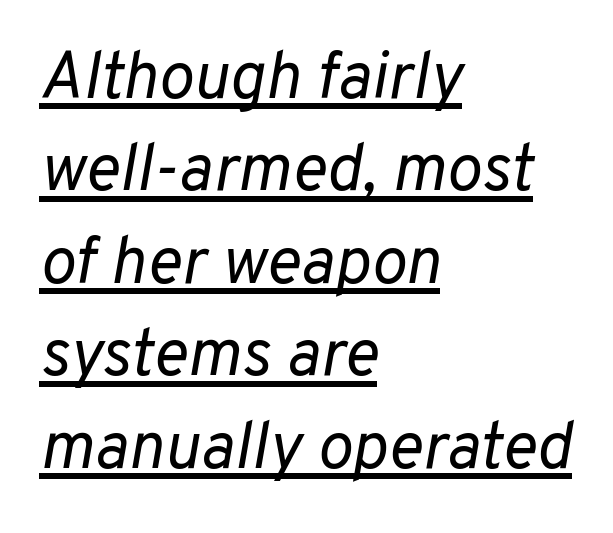
Is the block centered? No — it sits flush against the left margin. Is this a heavy cut? Hardly; it is regular or lighter. The tracking reads as untouched default to a designer's eye. Observe the lean: these are italic letterforms. Evenly set lines give the paragraph a standard silhouette. The passage shown is typed in a proportional face where columns would drift.
